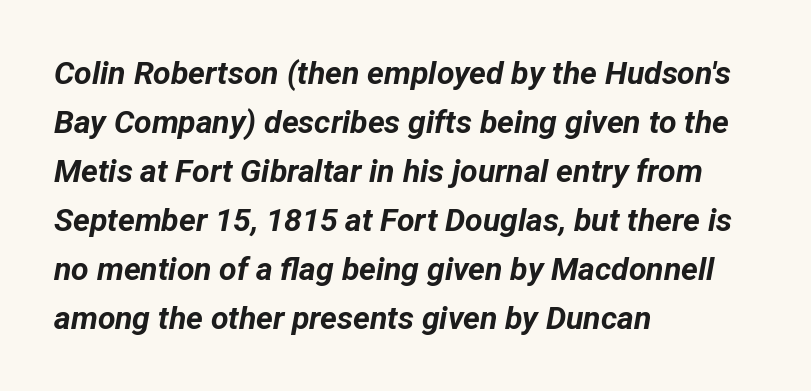
The image shows 32 px bold type, italic (leaning right); set left-aligned, normal line spacing (1.53x), normal letter spacing, not underlined; low stroke contrast and a medium x-height.
